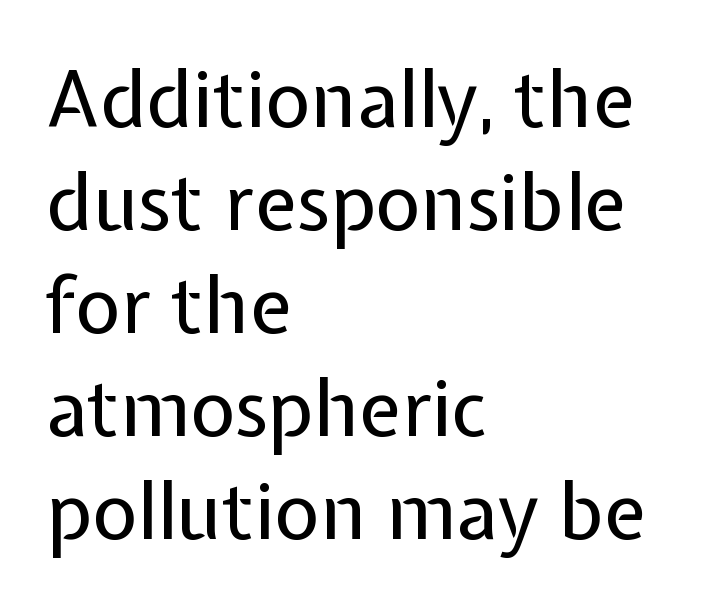
Unlike italic type, these characters show no tilt at all. The rendering anchors every line to the left-hand side. Honestly, the row spacing looks completely unremarkable. The passage shown is not bold in any degree. Proportional: the letters do not fall into vertical columns. Stroke terminals: plain, sans-serif.
